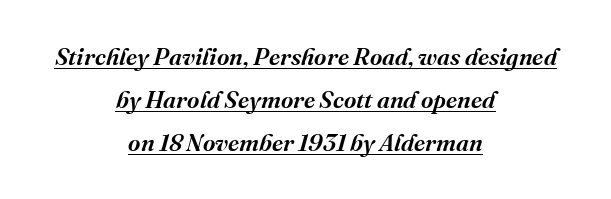
The image shows 24 px text type, italic (leaning right); set centered, line spacing 1.79x, normal letter spacing, underlined.
